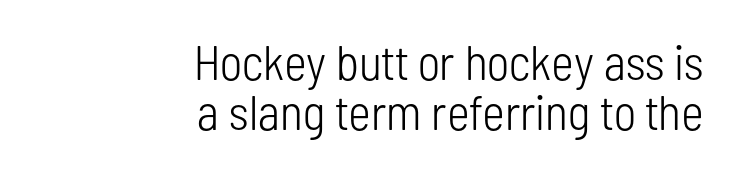
It's the straight-up-and-down kind of type. Has an underline been added? It has not. Whoever set this chose condensed vertical rhythm over breathing room. Stroke terminals: plain, sans-serif. Letters have the restrained weight of plain body copy at most.
